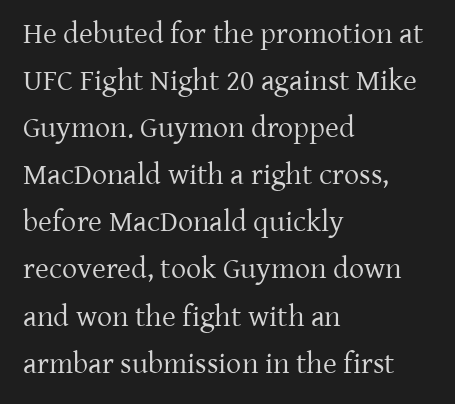
{"serif": "yes", "italic": "no", "bold": "no", "weight": "regular", "width": "normal", "stroke_contrast": "low", "x_height": "medium", "monospaced": "no", "underline": "no", "align": "left", "line_spacing": "normal", "line_spacing_ratio": 1.57, "letter_spacing": "normal", "letter_spacing_em": 0.0, "glyph_px": 30}
